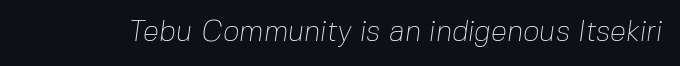
Unmarked baselines from the first word to the last. The cut favours lightness, reaching ordinary text weight at its darkest. Note: no serifs on the glyphs. Does extra space separate the letters? No, they use regular spacing.
